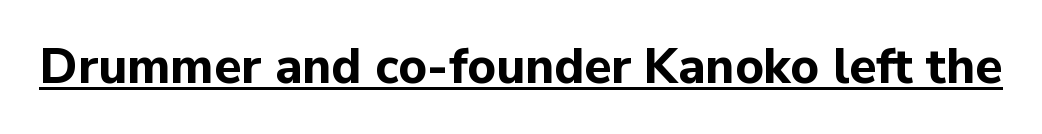
The image shows 49 px bold sans-serif type, upright; set normal letter spacing, underlined; low stroke contrast and a medium x-height.
